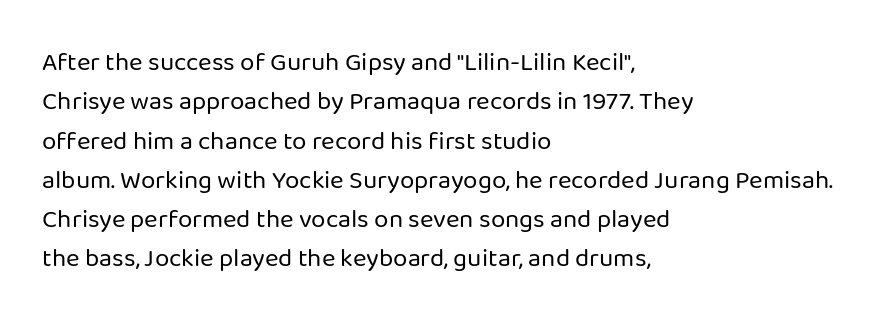
{"italic": "no", "bold": "no", "underline": "no", "align": "left", "line_spacing": "normal", "line_spacing_ratio": 1.51, "letter_spacing": "normal", "letter_spacing_em": 0.0, "glyph_px": 26}
